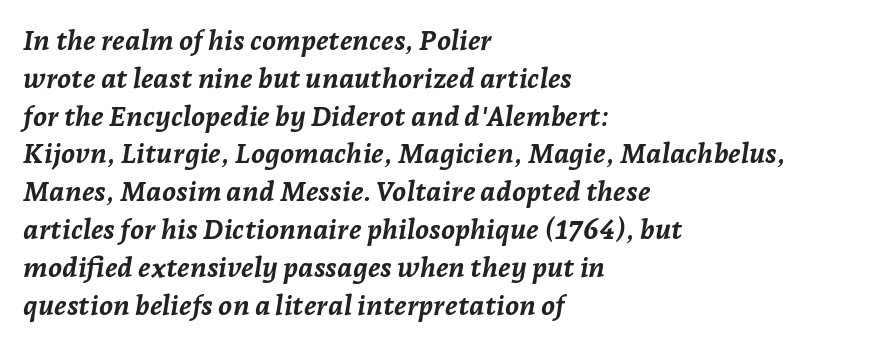
Q: Is the text bold? A: Yes.
Q: Is the text italic (slanted)? A: Yes, it leans right by about 7 degrees.
Q: Is the text underlined? A: No.
Q: How is the paragraph aligned? A: Left-aligned.
Q: Is the spacing between letters normal or unusually wide? A: Normal.
Q: Is the spacing between lines tight, normal or loose? A: Normal.
Q: Width (condensed, normal, or wide)? A: Normal.
Q: Stroke contrast? A: Low.
Q: x-height? A: Medium.
Q: Monospaced? A: No.
